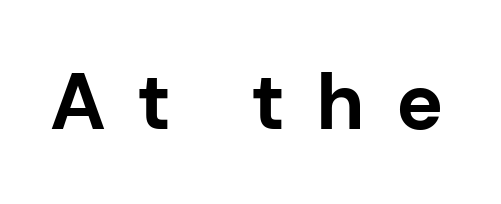
The image shows 79 px bold sans-serif type, upright; set unusually wide letter spacing (+0.39 em), not underlined; low stroke contrast and a medium x-height.
